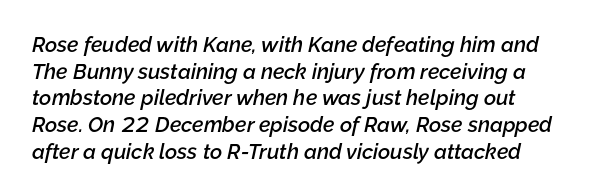
The image shows 21 px text type, italic (leaning right); set normal line spacing (1.27x), normal letter spacing, not underlined.
